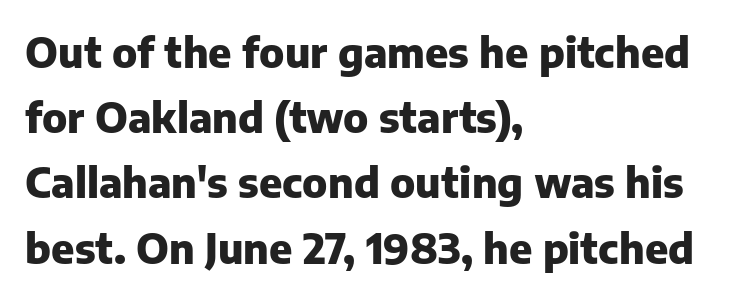
The compositor pushed each line to the left boundary. Plain, unruled lines of type. Style check: upright. Leading matches the norm, producing a regular column.
